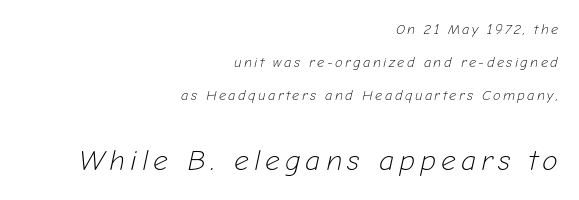
{"italic": "yes", "lean": "right", "slant_degrees": 12, "bold": "no", "weight": "light", "width": "normal", "stroke_contrast": "low", "x_height": "medium", "monospaced": "no", "underline": "no", "align": "right", "line_spacing": "loose", "line_spacing_ratio": 2.36, "larger_block": "second", "size_ratio": 2.07, "glyph_px": 29}
